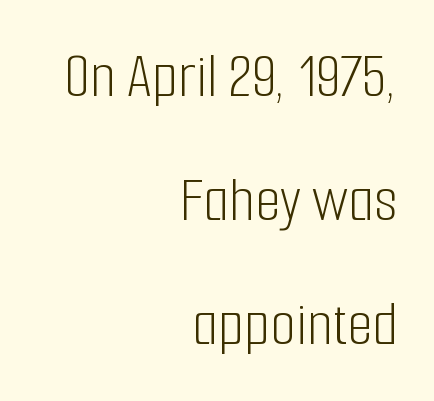
{"serif": "no", "italic": "no", "bold": "no", "weight": "light", "width": "condensed", "stroke_contrast": "low", "x_height": "medium", "monospaced": "no", "underline": "no", "align": "right", "line_spacing_ratio": 1.88, "letter_spacing": "normal", "letter_spacing_em": 0.0, "glyph_px": 66}
